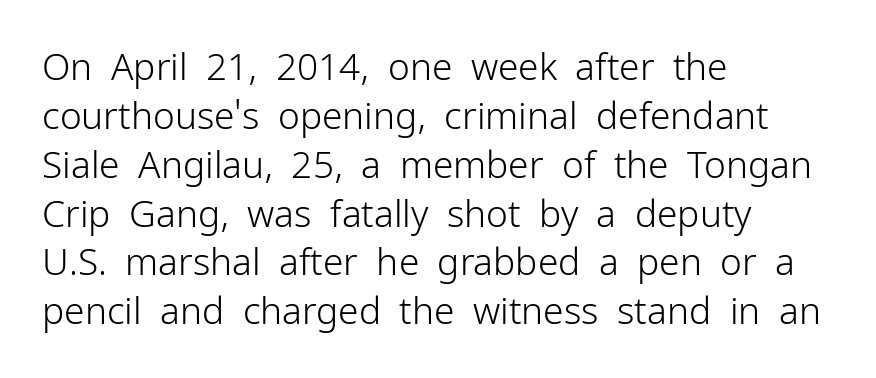
Each letter keeps its own natural width here, so spacing adapts to shape. Tracking here is standard; glyphs follow each other at the usual distance. Is the stroke heavy? The answer is a plain regular-or-lighter. Notice how the passage keeps a crisp vertical edge on the left only. How would I describe the line gaps? Plain and ordinary. Nope, no serifs anywhere on these letters.
